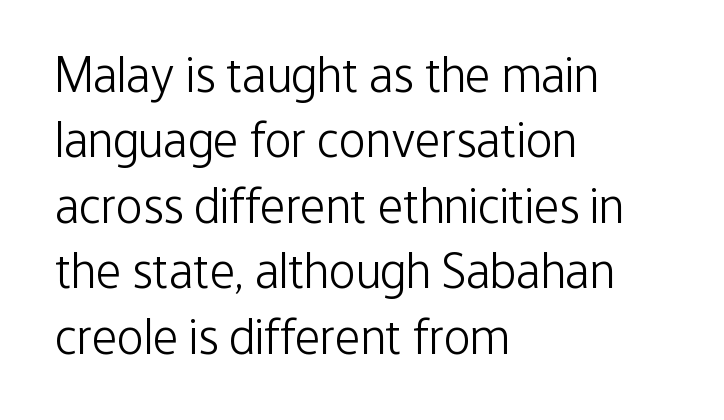
The image shows 50 px light, condensed sans-serif type, upright; set left-aligned, normal line spacing (1.31x), normal letter spacing, not underlined; low stroke contrast and a medium x-height.
